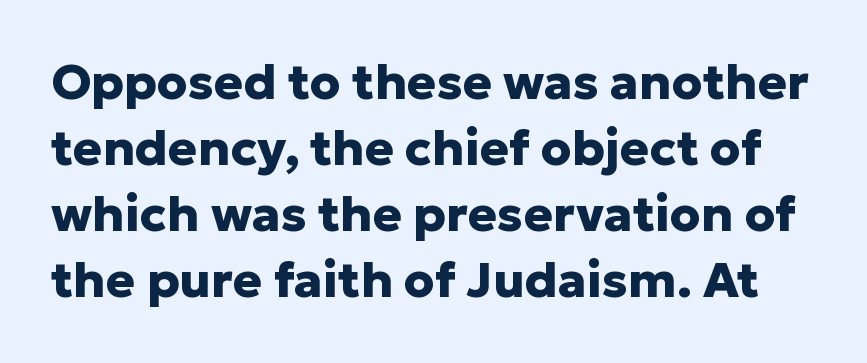
Q: Is the text bold? A: Yes.
Q: Is the text italic (slanted)? A: No, it is upright.
Q: Is the typeface a serif or a sans-serif typeface? A: Sans-serif.
Q: Is the text underlined? A: No.
Q: Is the spacing between letters normal or unusually wide? A: Normal.
Q: Is the spacing between lines tight, normal or loose? A: Normal.
Q: Width (condensed, normal, or wide)? A: Normal.
Q: Stroke contrast? A: Low.
Q: x-height? A: Medium.
Q: Monospaced? A: No.
